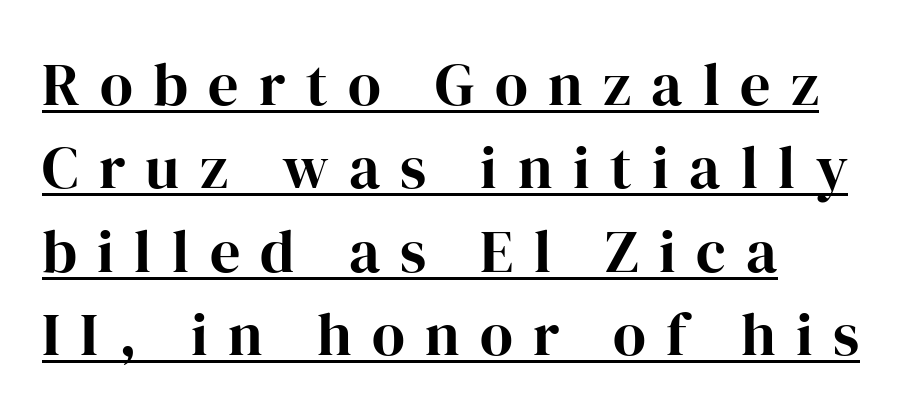
A typesetter would call this leading conventional body-copy spacing. A typesetter would call this heavily tracked-out type. This is roman type, the default non-slanted kind. Note: serifs present on the glyphs.
